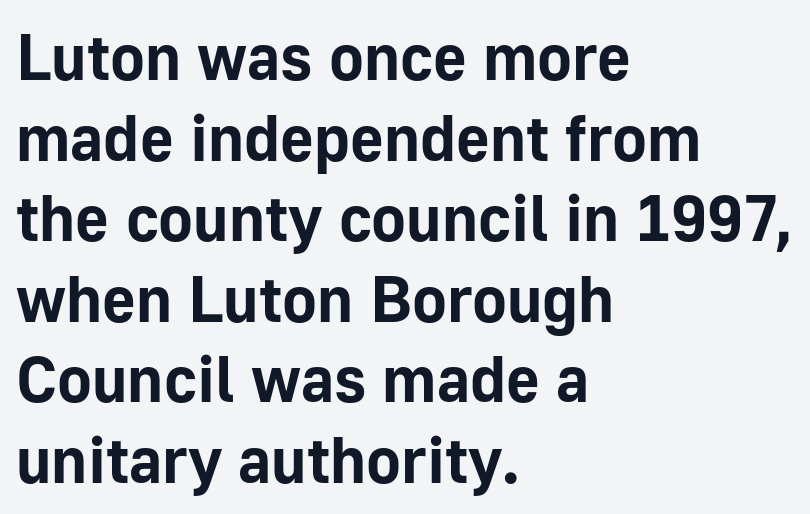
{"serif": "no", "italic": "no", "bold": "yes", "weight": "bold", "width": "normal", "stroke_contrast": "low", "x_height": "medium", "monospaced": "no", "underline": "no", "align": "left", "line_spacing_ratio": 1.24, "letter_spacing": "normal", "letter_spacing_em": 0.0, "glyph_px": 65}
